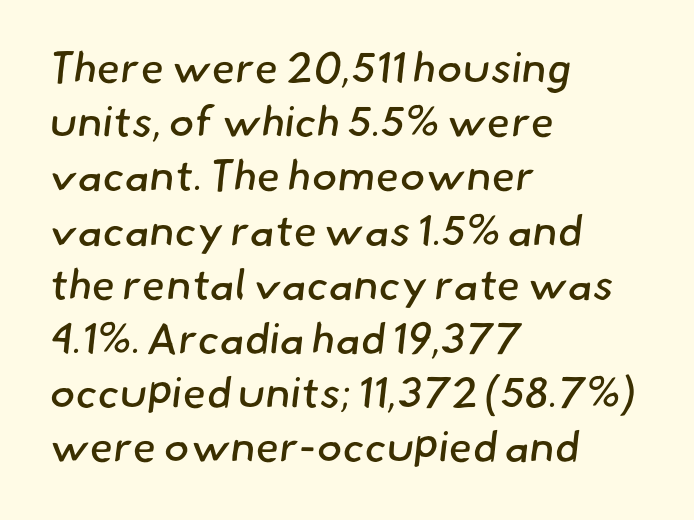
Q: Is the text bold? A: No.
Q: Is the typeface a serif or a sans-serif typeface? A: Sans-serif.
Q: Is the text underlined? A: No.
Q: How is the paragraph aligned? A: Left-aligned.
Q: Is the spacing between letters normal or unusually wide? A: Normal.
Q: Is the spacing between lines tight, normal or loose? A: Normal.
Q: Width (condensed, normal, or wide)? A: Normal.
Q: Stroke contrast? A: Low.
Q: x-height? A: Small.
Q: Monospaced? A: No.
